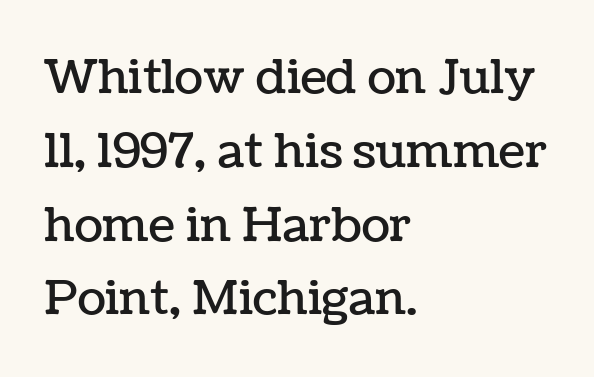
Caption: multi-line text, flush left, ragged right. Standard letterfit; no display-style spreading of the glyphs. Students, observe: this is what conventionally led text looks like. The lettering holds an erect, upright posture throughout. Underlining? Definitely not there.
